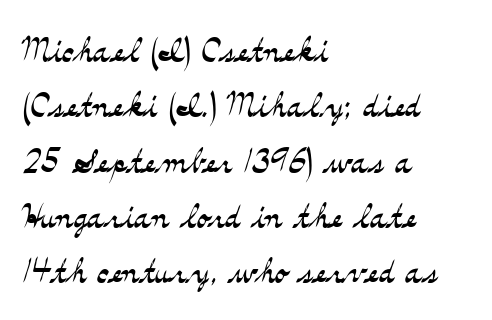
The image shows 45 px light, wide serif type; set left-aligned, line spacing 1.23x, normal letter spacing, not underlined; medium stroke contrast and a small x-height.
